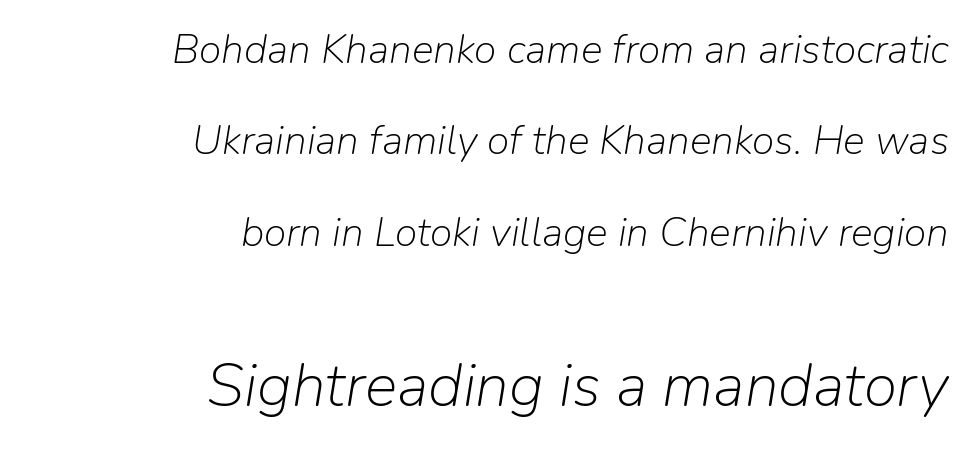
The image shows 61 px light type, italic (leaning right); set right-aligned, loose line spacing (2.23x), normal letter spacing, not underlined; the second (bottom) block is 1.49x larger; low stroke contrast and a medium x-height.
